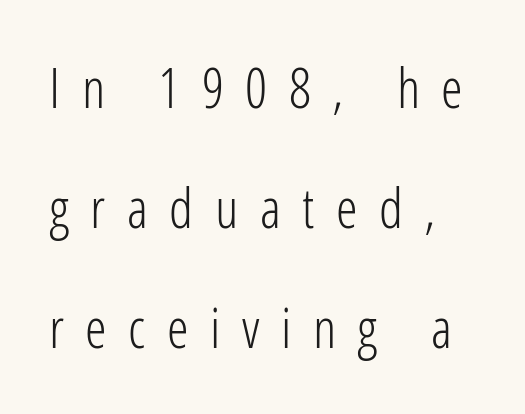
{"serif": "no", "italic": "no", "bold": "no", "weight": "light", "width": "condensed", "stroke_contrast": "low", "x_height": "medium", "monospaced": "no", "underline": "no", "line_spacing": "loose", "line_spacing_ratio": 2.18, "letter_spacing": "wide", "letter_spacing_em": 0.39, "glyph_px": 55}
